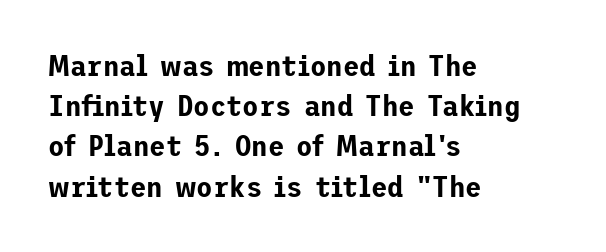
{"serif": "no", "italic": "no", "width": "normal", "stroke_contrast": "low", "x_height": "medium", "underline": "no", "align": "left", "line_spacing": "normal", "line_spacing_ratio": 1.34, "letter_spacing": "normal", "letter_spacing_em": 0.0, "glyph_px": 30}
